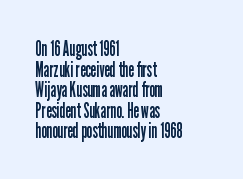
Q: Is the text bold? A: No.
Q: Is the text italic (slanted)? A: No, it is upright.
Q: Is the text underlined? A: No.
Q: How is the paragraph aligned? A: Left-aligned.
Q: Is the spacing between letters normal or unusually wide? A: Normal.
Q: Is the spacing between lines tight, normal or loose? A: Tight.
